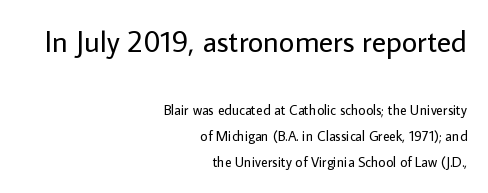
Q: Is the text bold? A: No.
Q: Is the text italic (slanted)? A: No, it is upright.
Q: Is the typeface a serif or a sans-serif typeface? A: Sans-serif.
Q: Is the text underlined? A: No.
Q: How is the paragraph aligned? A: Right-aligned.
Q: Is the spacing between letters normal or unusually wide? A: Normal.
Q: Which block of text is set in a larger size, the first (top) or the second (bottom)? A: The first (top) one.
Q: Width (condensed, normal, or wide)? A: Normal.
Q: Stroke contrast? A: Low.
Q: x-height? A: Medium.
Q: Monospaced? A: No.
